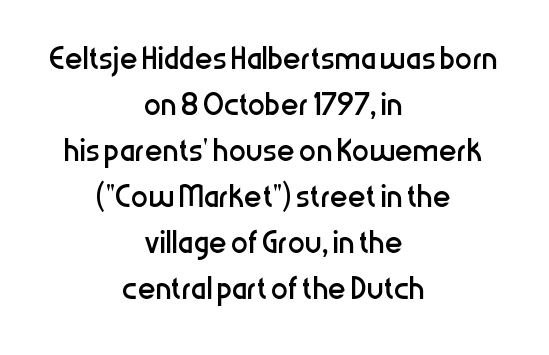
The line texture is even and compact thanks to regular tracking. In terms of posture, this sample is upright. Does the leading feel generous? Not at all — it's pinched. Examine the stroke ends and you'll find no serifs. These lines are rendered in a variable-pitch font. The foot of each line stays bare and open.
